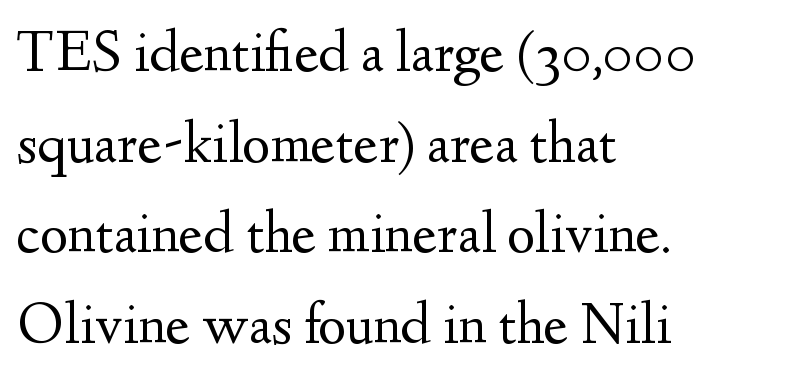
A bare baseline throughout the passage. The type family on display is of the serif kind. Caption: standard tracking, unaltered. These lines are rendered in a variable-pitch font. What's the leading like? Ordinary, nothing unusual.
